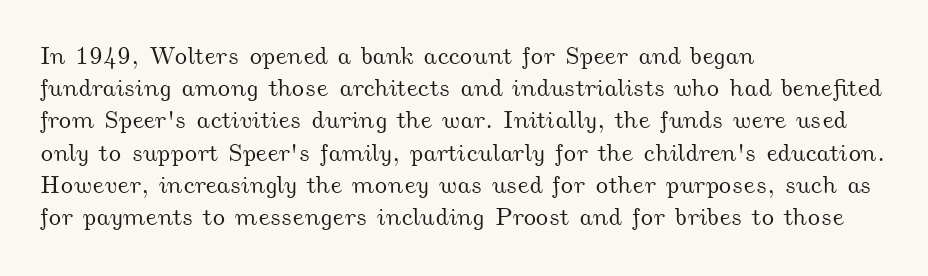
The image shows 25 px text type; set left-aligned, normal line spacing (1.29x), normal letter spacing, not underlined.
